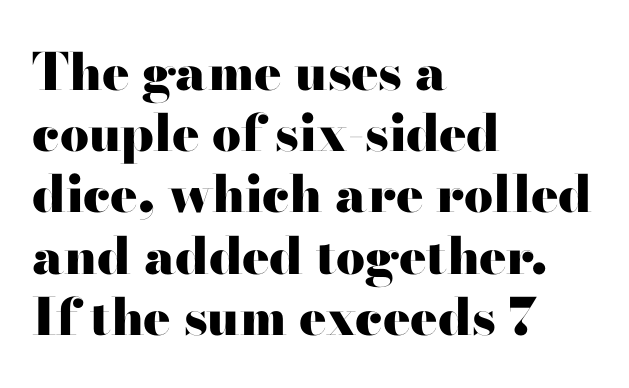
{"serif": "yes", "italic": "no", "bold": "yes", "weight": "heavy", "width": "wide", "stroke_contrast": "high", "x_height": "small", "monospaced": "no", "underline": "no", "align": "left", "line_spacing_ratio": 1.2, "letter_spacing": "normal", "letter_spacing_em": 0.0, "glyph_px": 51}
